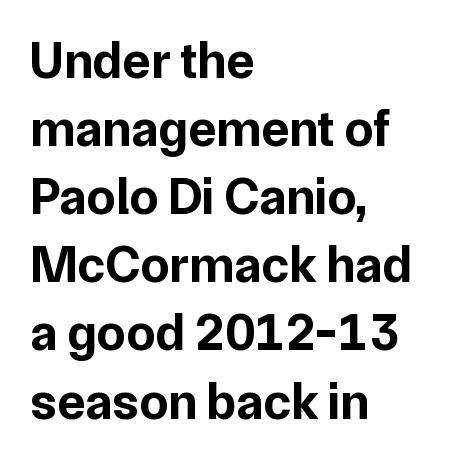
{"serif": "no", "italic": "no", "bold": "yes", "weight": "bold", "width": "normal", "stroke_contrast": "low", "x_height": "medium", "monospaced": "no", "underline": "no", "align": "left", "line_spacing": "normal", "line_spacing_ratio": 1.31, "letter_spacing": "normal", "letter_spacing_em": 0.0, "glyph_px": 52}
